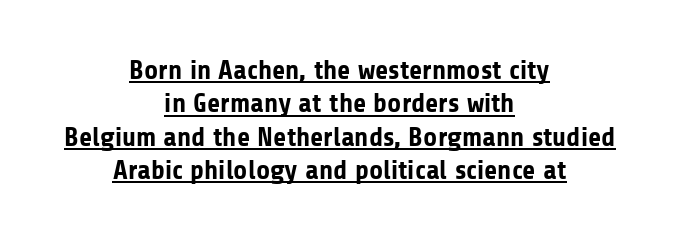
{"italic": "no", "bold": "yes", "underline": "yes", "align": "center", "line_spacing_ratio": 1.24, "letter_spacing": "normal", "letter_spacing_em": 0.0, "glyph_px": 27}
